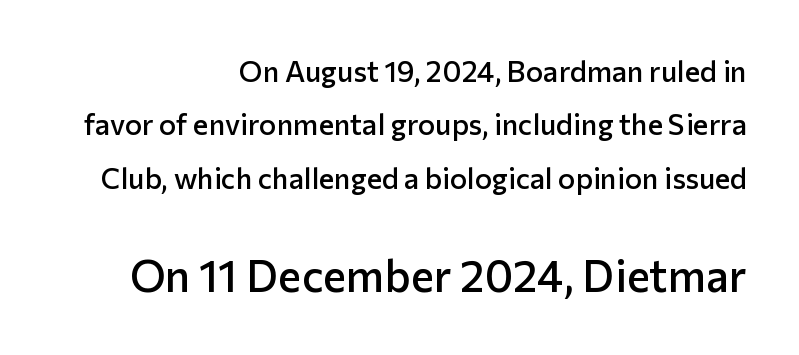
The image shows 44 px semibold sans-serif type, upright; set right-aligned, line spacing 1.84x, normal letter spacing, not underlined; the second (bottom) block is 1.52x larger; low stroke contrast and a medium x-height.
